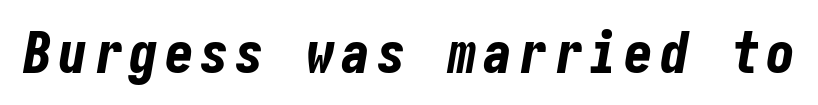
Q: Is the text bold? A: Yes.
Q: Is the text italic (slanted)? A: Yes, it leans right by about 10 degrees.
Q: Is the text underlined? A: No.
Q: Width (condensed, normal, or wide)? A: Condensed.
Q: Stroke contrast? A: Low.
Q: x-height? A: Medium.
